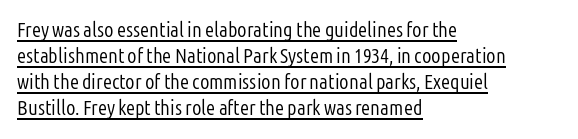
The image shows 21 px text type, upright; set left-aligned, line spacing 1.24x, normal letter spacing, underlined.
